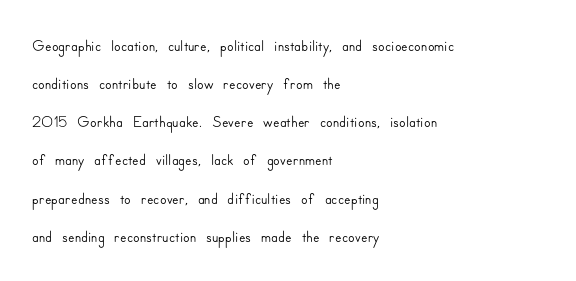
A normal amount of white space separates one row of letters from the next. In terms of letterspacing, this is plain default setting. Quick note: not italic, upright. Only glyphs here, with clear space below each row. Horizontally, the lines are justified to the leading edge only.
